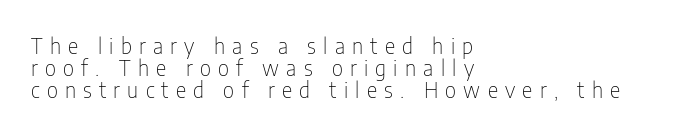
Q: Is the text bold? A: No.
Q: Is the text italic (slanted)? A: No, it is upright.
Q: Is the text underlined? A: No.
Q: How is the paragraph aligned? A: Left-aligned.
Q: Is the spacing between letters normal or unusually wide? A: Unusually wide.
Q: Is the spacing between lines tight, normal or loose? A: Tight.
